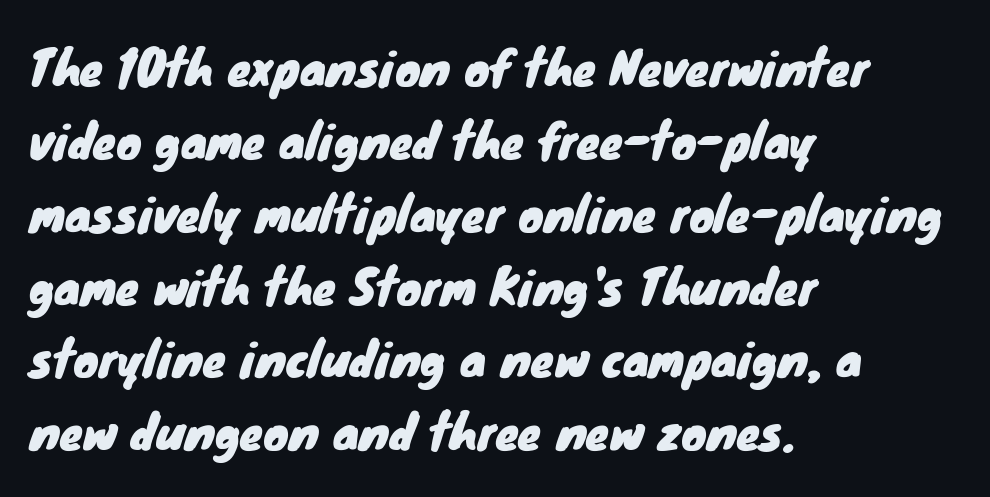
The ragged edge is on the right, which tells us the setting is flush left. This rendering leaves character spacing at its baseline value. You could not count columns in this text — the font is proportionally spaced. The gap between lines stays unmarked. How would I describe the line gaps? Plain and ordinary.
